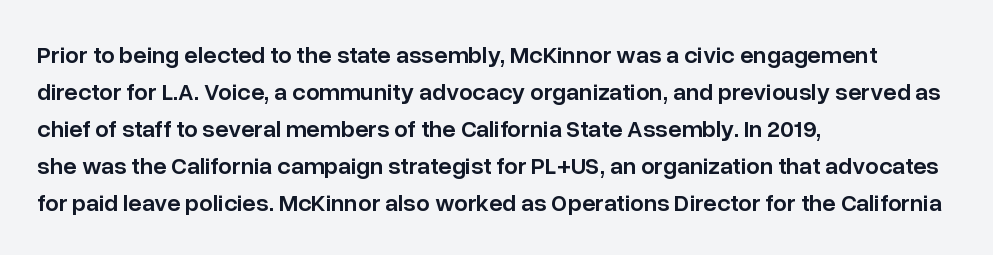
{"italic": "no", "bold": "semi", "underline": "no", "align": "left", "line_spacing": "normal", "line_spacing_ratio": 1.54, "letter_spacing": "normal", "letter_spacing_em": 0.0, "glyph_px": 24}
